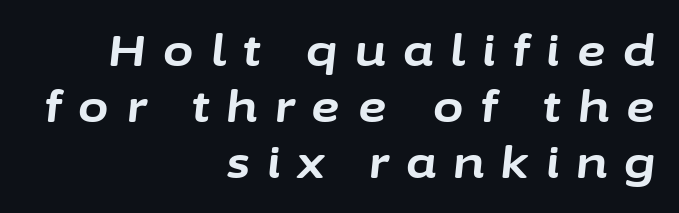
Q: Is the text bold? A: Yes.
Q: Is the text italic (slanted)? A: Yes, it leans right by about 6 degrees.
Q: Is the text underlined? A: No.
Q: How is the paragraph aligned? A: Right-aligned.
Q: Is the spacing between letters normal or unusually wide? A: Unusually wide.
Q: Is the spacing between lines tight, normal or loose? A: Normal.
Q: Width (condensed, normal, or wide)? A: Normal.
Q: Stroke contrast? A: Low.
Q: x-height? A: Medium.
Q: Monospaced? A: No.
